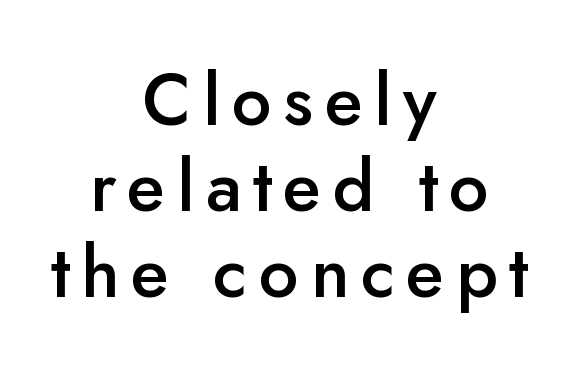
Q: Is the text bold? A: Semi-bold.
Q: Is the text italic (slanted)? A: No, it is upright.
Q: Is the typeface a serif or a sans-serif typeface? A: Sans-serif.
Q: Is the text underlined? A: No.
Q: How is the paragraph aligned? A: Centered.
Q: Width (condensed, normal, or wide)? A: Normal.
Q: Stroke contrast? A: Low.
Q: x-height? A: Small.
Q: Monospaced? A: No.
